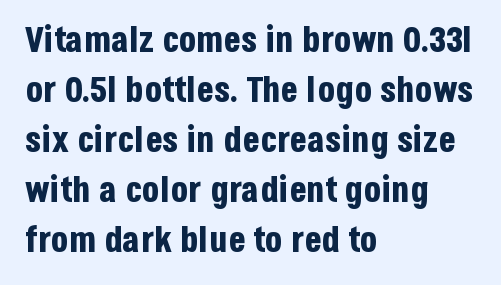
The image shows 36 px bold, condensed sans-serif type, upright; set left-aligned, normal line spacing (1.39x), normal letter spacing, not underlined; low stroke contrast and a large x-height.
